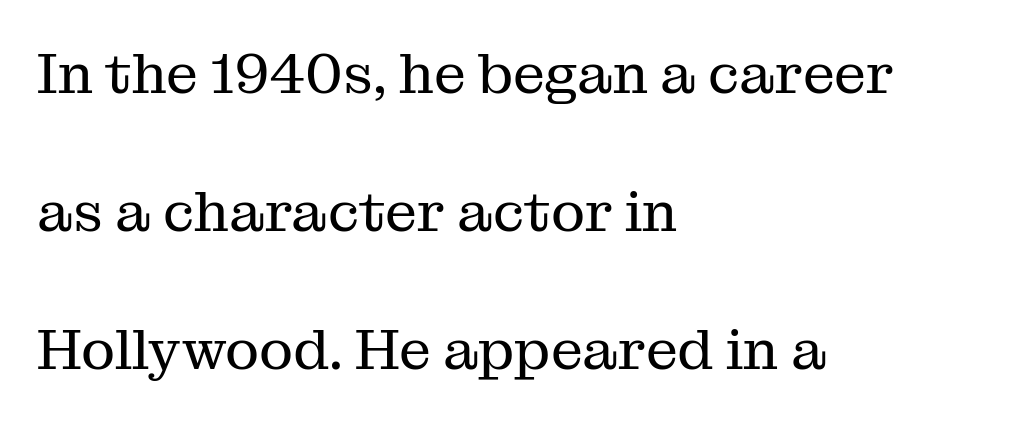
{"serif": "yes", "italic": "no", "bold": "no", "weight": "regular", "width": "normal", "stroke_contrast": "medium", "x_height": "medium", "monospaced": "no", "underline": "no", "align": "left", "line_spacing": "loose", "line_spacing_ratio": 2.42, "letter_spacing": "normal", "letter_spacing_em": 0.0, "glyph_px": 57}
